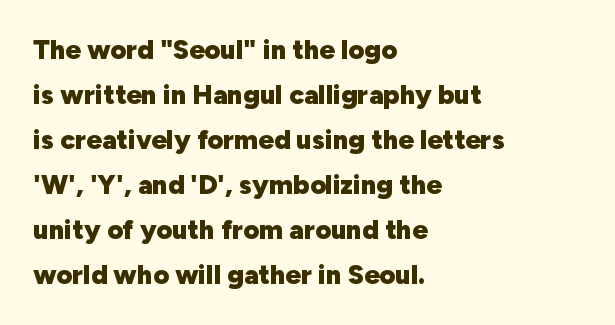
Q: Is the text bold? A: Yes.
Q: Is the text italic (slanted)? A: No, it is upright.
Q: Is the text underlined? A: No.
Q: How is the paragraph aligned? A: Left-aligned.
Q: Is the spacing between letters normal or unusually wide? A: Normal.
Q: Is the spacing between lines tight, normal or loose? A: Normal.
